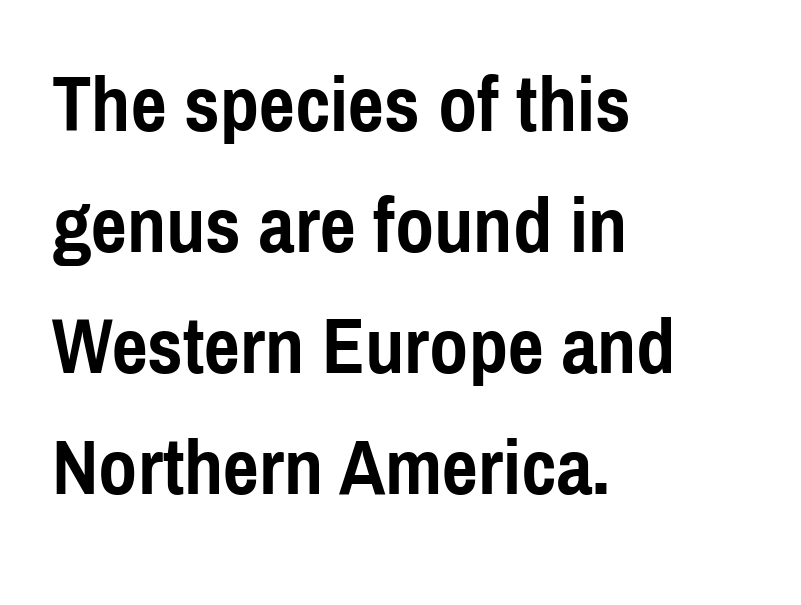
Q: Is the text bold? A: Yes.
Q: Is the text italic (slanted)? A: No, it is upright.
Q: Is the typeface a serif or a sans-serif typeface? A: Sans-serif.
Q: Is the text underlined? A: No.
Q: How is the paragraph aligned? A: Left-aligned.
Q: Is the spacing between letters normal or unusually wide? A: Normal.
Q: Is the spacing between lines tight, normal or loose? A: Normal.
Q: Width (condensed, normal, or wide)? A: Condensed.
Q: x-height? A: Medium.
Q: Monospaced? A: No.
